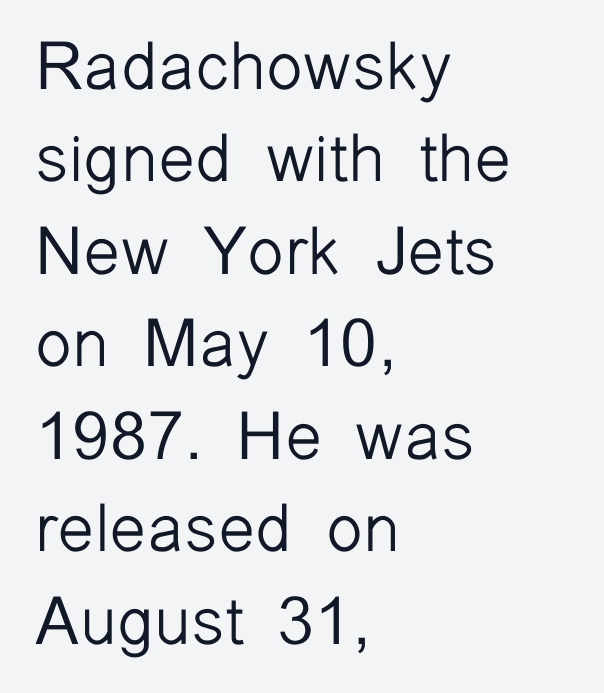
The image shows 67 px light sans-serif type, upright; set left-aligned, normal line spacing (1.38x), normal letter spacing, not underlined; low stroke contrast and a medium x-height.
